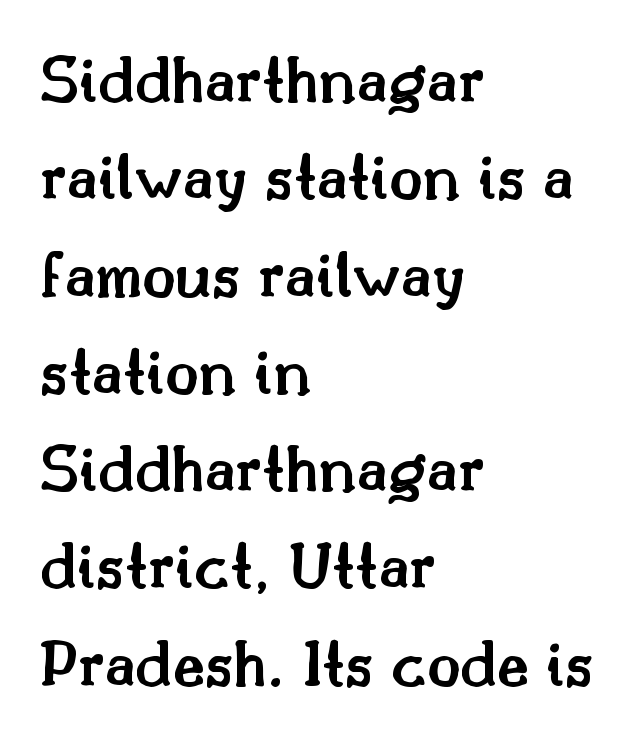
The image shows 69 px semibold serif type, upright; set left-aligned, normal line spacing (1.41x), normal letter spacing, not underlined; medium stroke contrast and a small x-height.
